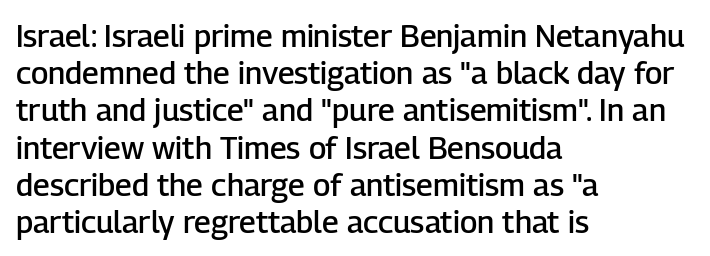
Descenders hang freely into open space. The type sits square on the baseline with zero lean. Alignment: flush left. The gaps between neighbouring characters are ordinary and unremarkable. The characters display no serif detailing; their extremities are plain.
